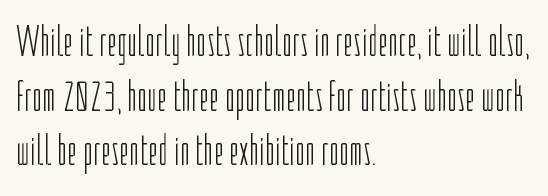
Upright lettering throughout. Proportional: the letters do not fall into vertical columns. The foot of each line stays bare and open. Summary of weight: not heavy and not bold.
